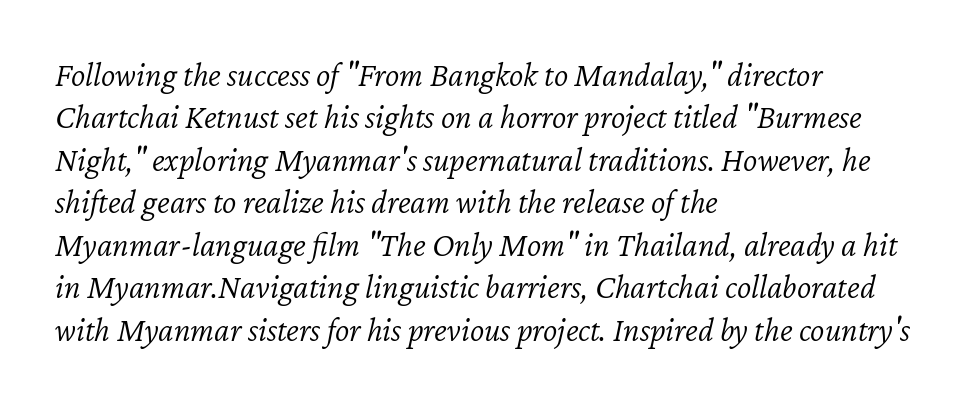
The image shows 34 px light type, italic (leaning right); set left-aligned, normal line spacing (1.25x), normal letter spacing, not underlined; low stroke contrast and a medium x-height.
